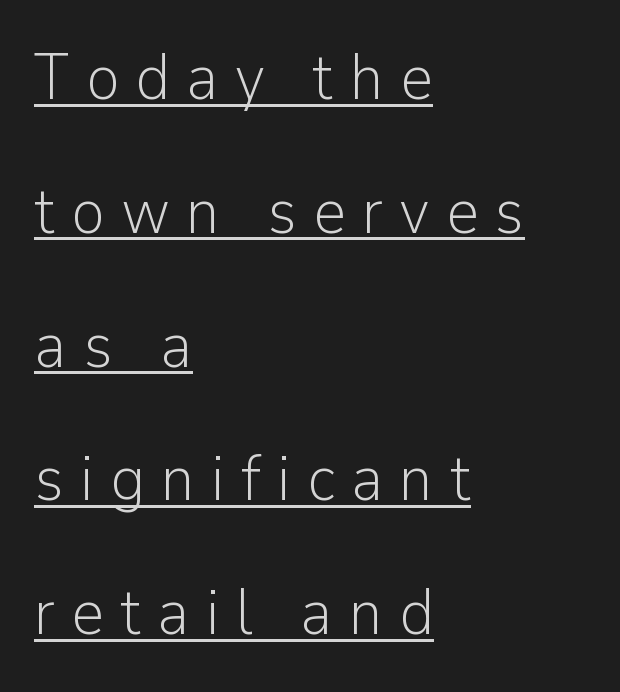
Q: Is the text bold? A: No.
Q: Is the text italic (slanted)? A: No, it is upright.
Q: Is the typeface a serif or a sans-serif typeface? A: Sans-serif.
Q: Is the text underlined? A: Yes.
Q: How is the paragraph aligned? A: Left-aligned.
Q: Is the spacing between letters normal or unusually wide? A: Unusually wide.
Q: Is the spacing between lines tight, normal or loose? A: Loose.
Q: Width (condensed, normal, or wide)? A: Normal.
Q: Stroke contrast? A: Low.
Q: x-height? A: Medium.
Q: Monospaced? A: No.
